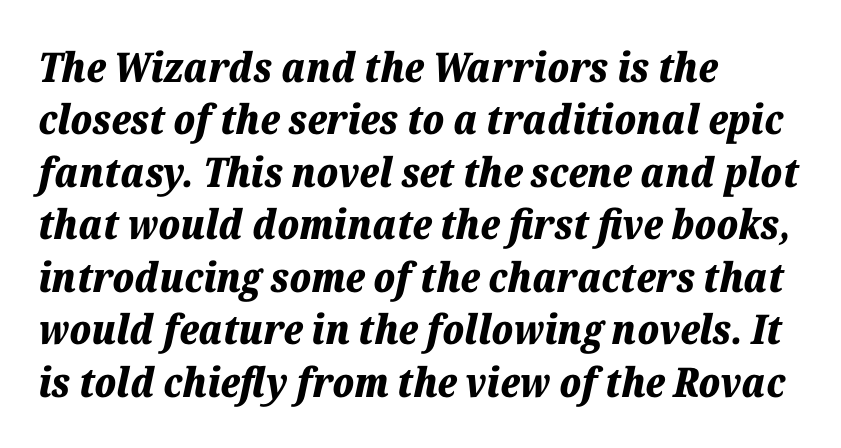
The image shows 41 px bold type, italic (leaning right); set left-aligned, normal line spacing (1.28x), normal letter spacing, not underlined; low stroke contrast and a medium x-height.
